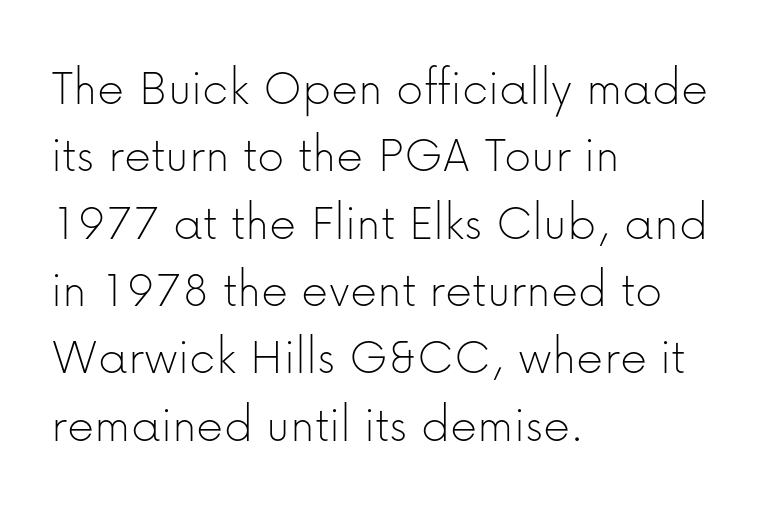
The image shows 53 px thin sans-serif type, upright; set left-aligned, normal line spacing (1.27x), normal letter spacing, not underlined; low stroke contrast and a medium x-height.
